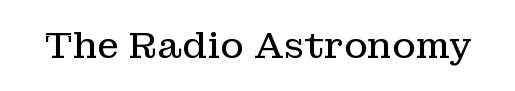
Q: Is the text bold? A: No.
Q: Is the text italic (slanted)? A: No, it is upright.
Q: Is the typeface a serif or a sans-serif typeface? A: Serif.
Q: Is the text underlined? A: No.
Q: Is the spacing between letters normal or unusually wide? A: Normal.
Q: Width (condensed, normal, or wide)? A: Normal.
Q: Stroke contrast? A: Low.
Q: x-height? A: Medium.
Q: Monospaced? A: No.
